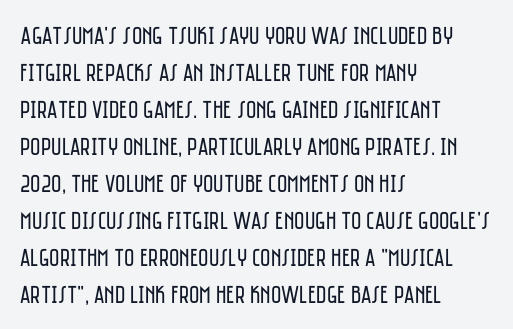
The image shows 25 px text type, upright; set left-aligned, normal line spacing (1.48x), normal letter spacing, not underlined.
